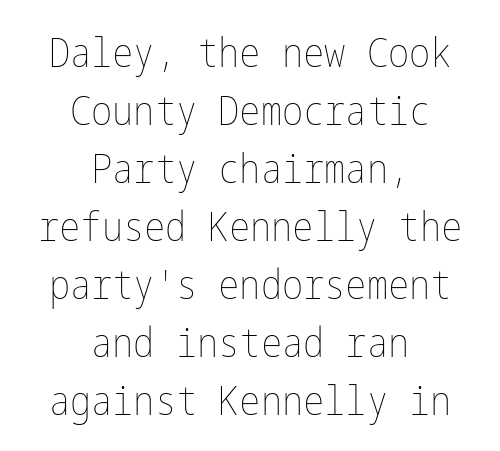
The rendering uses a moderate line-height, typical for paragraphs. A student would call this center alignment; a typographer would say set centered. Just letters on the line, the space beneath them empty. Letter spacing: default. Ordinary non-slanted type is in use. Nothing heavy about these letters — not bold at all.
